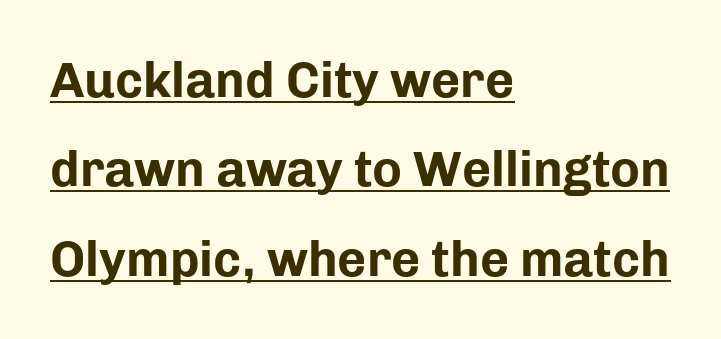
{"serif": "no", "italic": "no", "bold": "yes", "weight": "bold", "width": "normal", "stroke_contrast": "low", "x_height": "medium", "monospaced": "no", "underline": "yes", "align": "left", "line_spacing_ratio": 1.79, "letter_spacing": "normal", "letter_spacing_em": 0.0, "glyph_px": 50}
